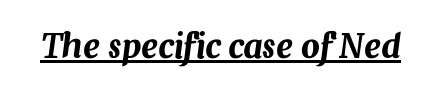
The image shows 33 px text type, italic (leaning right); set normal letter spacing, underlined; medium stroke contrast and a medium x-height.
